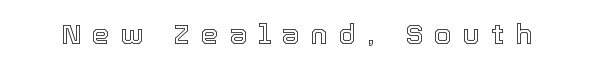
The image shows 28 px text type, upright; set unusually wide letter spacing (+0.4 em), not underlined; a medium x-height.
